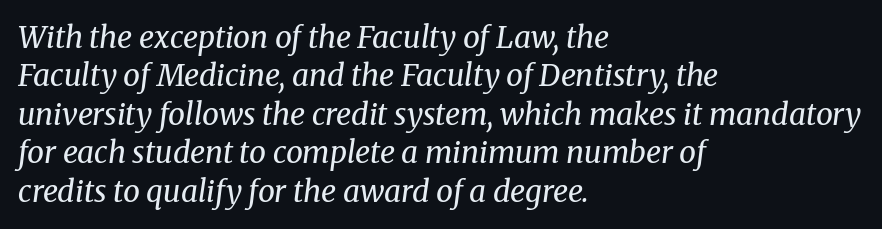
{"serif": "yes", "italic": "yes", "lean": "right", "slant_degrees": 8, "bold": "no", "weight": "regular", "width": "normal", "stroke_contrast": "medium", "x_height": "medium", "monospaced": "no", "underline": "no", "align": "left", "line_spacing": "normal", "line_spacing_ratio": 1.28, "letter_spacing": "normal", "letter_spacing_em": 0.0, "glyph_px": 30}
